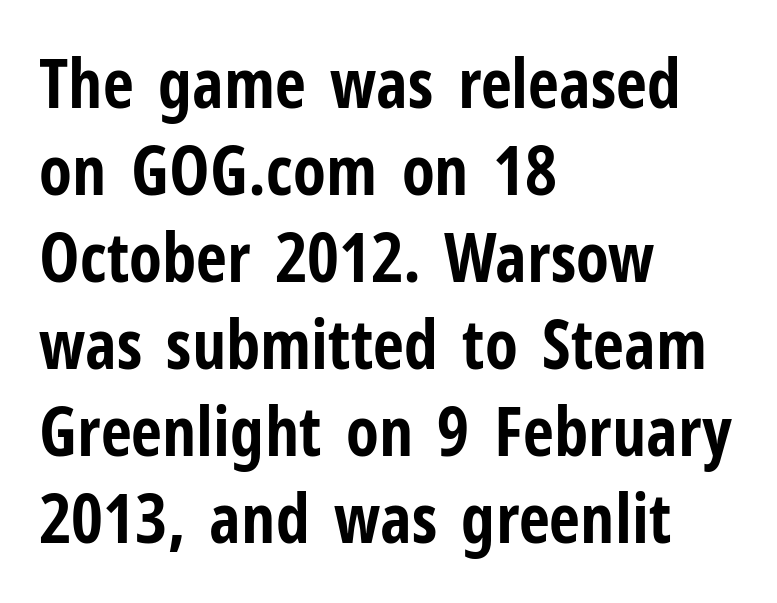
The image shows 68 px bold, condensed sans-serif type, upright; set left-aligned, normal line spacing (1.28x), normal letter spacing, not underlined; low stroke contrast and a medium x-height.
